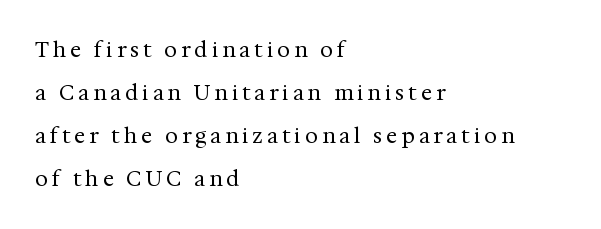
Vertical stems look standard width or narrower in stroke. Alignment: flush left. The passage shown is not underscored anywhere. Is there any slant? The stems are plumb.
